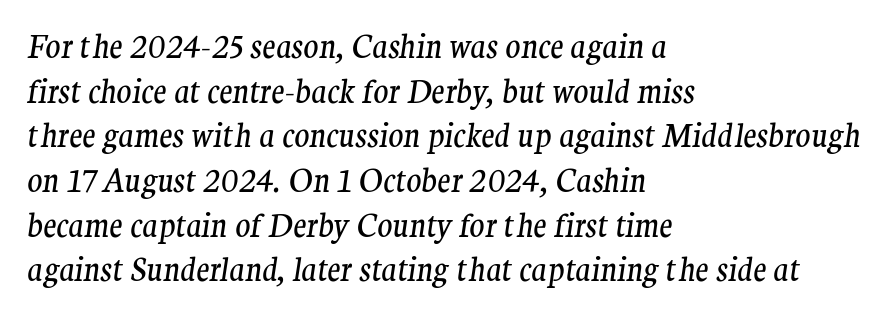
Letterform terminals end in serifs throughout the passage. Standard letterfit; no display-style spreading of the glyphs. Anything drawn beneath the words? Only blank space. The passage shown leans; its letterforms are oblique.
